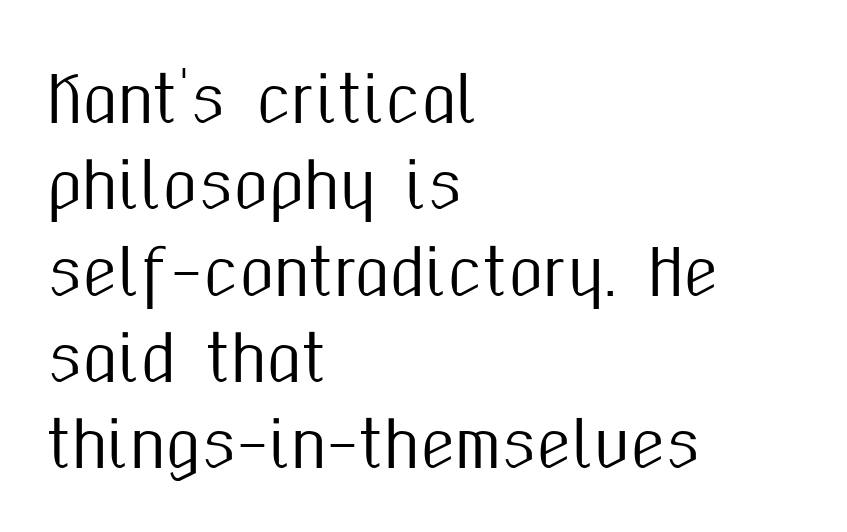
The image shows 63 px condensed sans-serif type, upright; set left-aligned, normal line spacing (1.37x), normal letter spacing, not underlined; medium stroke contrast and a medium x-height.
